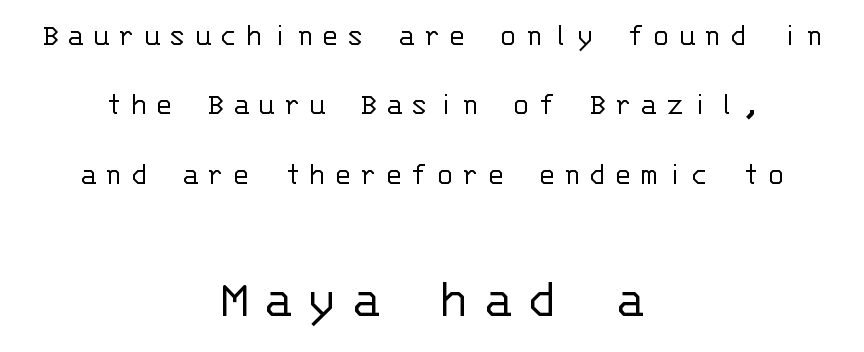
The paragraph shown floats in the horizontal middle. Type size steps up from the first block to the second. Typographically, this falls in the sans-serif category. Nope, not italic — everything's standing straight. Compared with a typical body face, this is equally light or lighter still. The space between consecutive lines is lavish.
